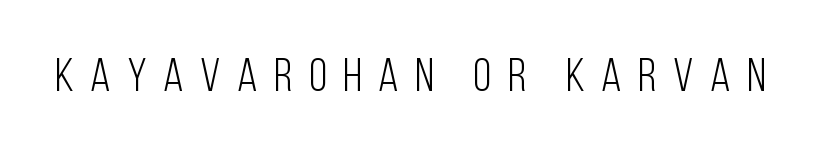
Q: Is the text bold? A: No.
Q: Is the text italic (slanted)? A: No, it is upright.
Q: Is the typeface a serif or a sans-serif typeface? A: Sans-serif.
Q: Is the text underlined? A: No.
Q: Is the spacing between letters normal or unusually wide? A: Unusually wide.
Q: Width (condensed, normal, or wide)? A: Condensed.
Q: Stroke contrast? A: Low.
Q: x-height? A: Large.
Q: Monospaced? A: No.
